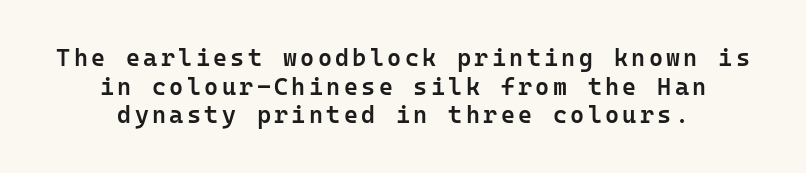
The image shows 24 px text type, upright; set centered, line spacing 1.19x, not underlined.
